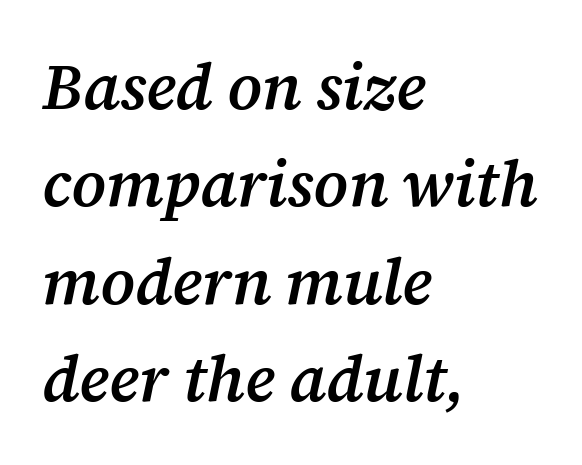
The image shows 64 px semibold serif type, italic (leaning right); set left-aligned, normal line spacing (1.52x), normal letter spacing, not underlined; medium stroke contrast and a medium x-height.
